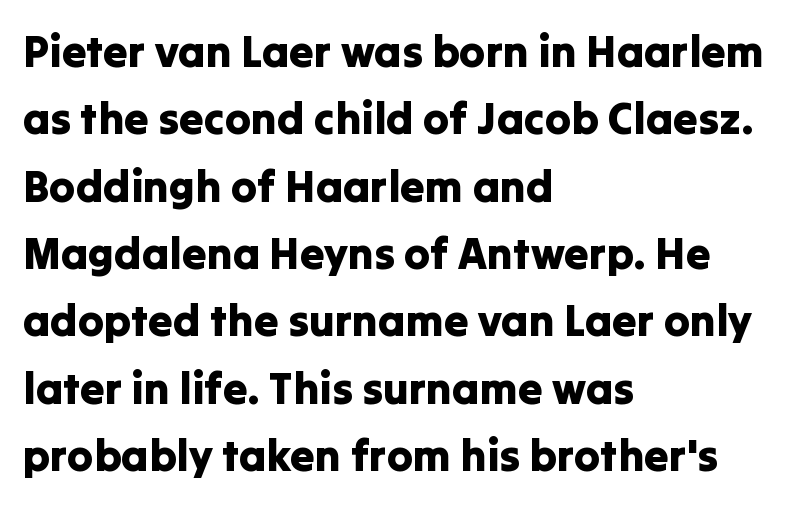
{"serif": "no", "italic": "no", "width": "normal", "stroke_contrast": "low", "x_height": "medium", "monospaced": "no", "underline": "no", "align": "left", "line_spacing": "normal", "line_spacing_ratio": 1.53, "letter_spacing": "normal", "letter_spacing_em": 0.0, "glyph_px": 44}
